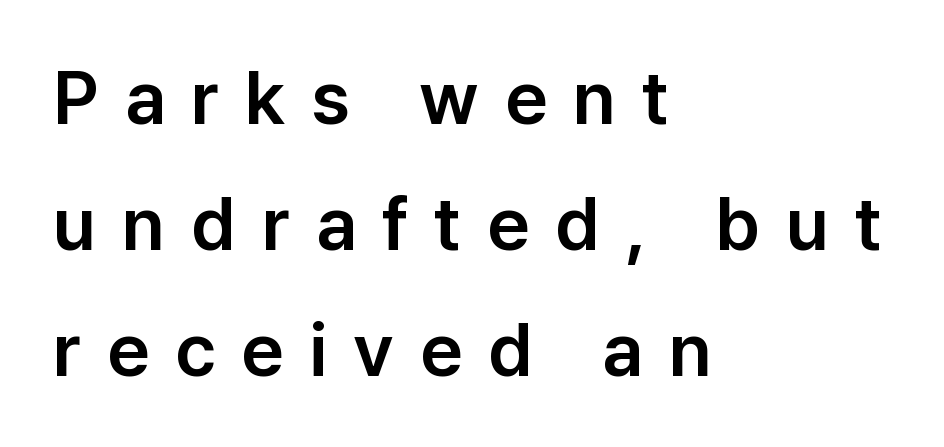
Q: Is the text italic (slanted)? A: No, it is upright.
Q: Is the typeface a serif or a sans-serif typeface? A: Sans-serif.
Q: Is the text underlined? A: No.
Q: How is the paragraph aligned? A: Left-aligned.
Q: Is the spacing between letters normal or unusually wide? A: Unusually wide.
Q: Is the spacing between lines tight, normal or loose? A: Normal.
Q: Width (condensed, normal, or wide)? A: Normal.
Q: Stroke contrast? A: Low.
Q: x-height? A: Medium.
Q: Monospaced? A: No.
